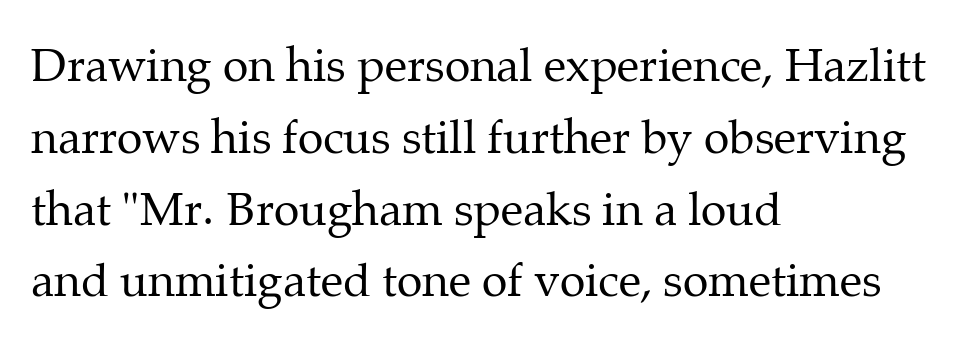
Q: Is the text bold? A: No.
Q: Is the text italic (slanted)? A: No, it is upright.
Q: Is the typeface a serif or a sans-serif typeface? A: Serif.
Q: Is the text underlined? A: No.
Q: How is the paragraph aligned? A: Left-aligned.
Q: Is the spacing between letters normal or unusually wide? A: Normal.
Q: Is the spacing between lines tight, normal or loose? A: Normal.
Q: Width (condensed, normal, or wide)? A: Normal.
Q: Stroke contrast? A: Medium.
Q: x-height? A: Medium.
Q: Monospaced? A: No.
